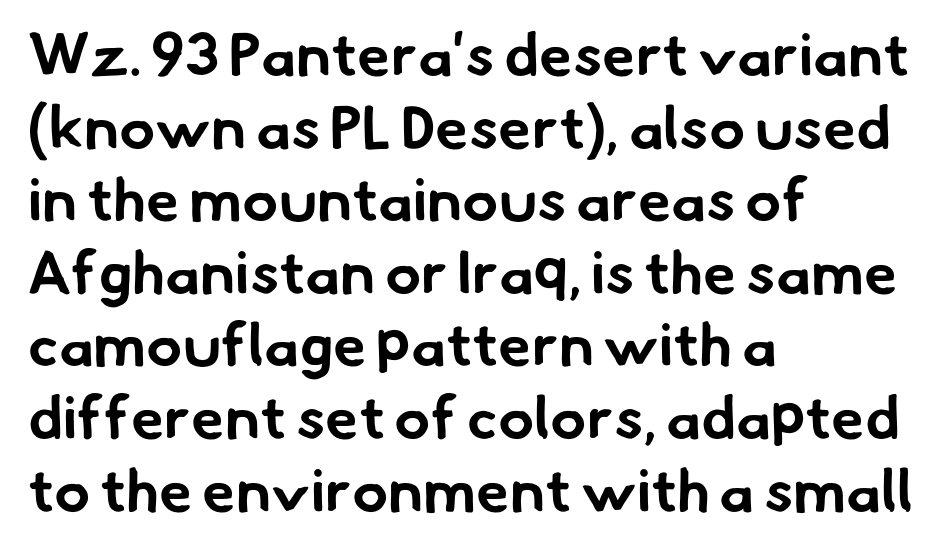
{"serif": "no", "bold": "yes", "weight": "bold", "width": "normal", "stroke_contrast": "low", "x_height": "small", "monospaced": "no", "underline": "no", "align": "left", "line_spacing_ratio": 1.21, "letter_spacing": "normal", "letter_spacing_em": 0.0, "glyph_px": 60}
